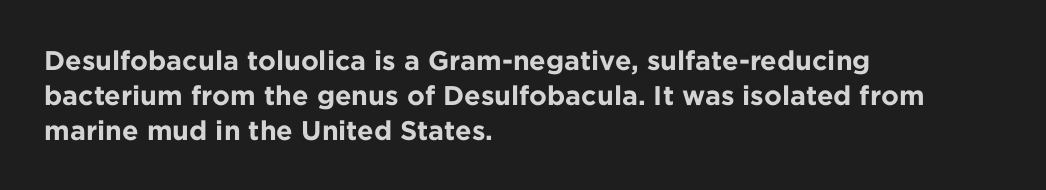
{"italic": "no", "bold": "yes", "underline": "no", "align": "left", "line_spacing": "normal", "line_spacing_ratio": 1.29, "letter_spacing": "normal", "letter_spacing_em": 0.0, "glyph_px": 27}
